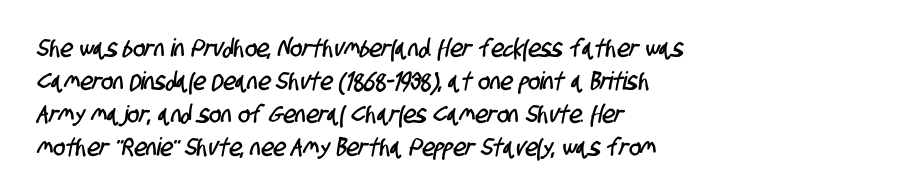
Q: Is the text underlined? A: No.
Q: How is the paragraph aligned? A: Left-aligned.
Q: Is the spacing between letters normal or unusually wide? A: Normal.
Q: Is the spacing between lines tight, normal or loose? A: Normal.
